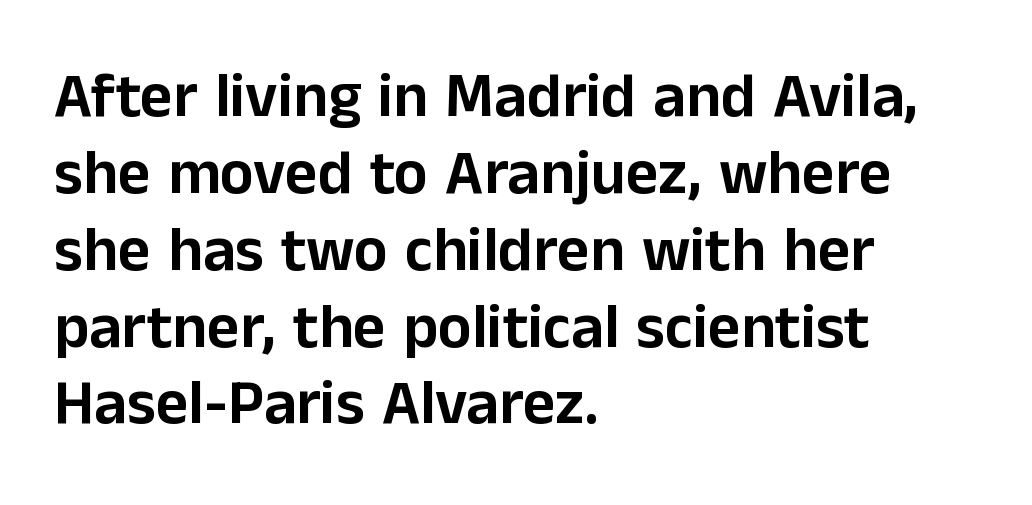
Q: Is the text italic (slanted)? A: No, it is upright.
Q: Is the typeface a serif or a sans-serif typeface? A: Sans-serif.
Q: Is the text underlined? A: No.
Q: How is the paragraph aligned? A: Left-aligned.
Q: Is the spacing between letters normal or unusually wide? A: Normal.
Q: Width (condensed, normal, or wide)? A: Normal.
Q: Stroke contrast? A: Low.
Q: x-height? A: Medium.
Q: Monospaced? A: No.
